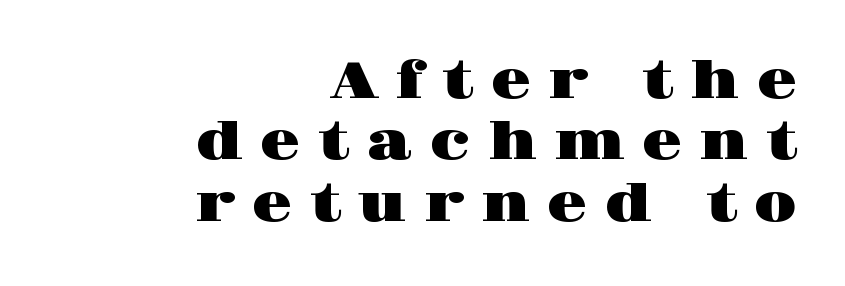
Old-style or modern, the face here clearly has serifs. The words here are not underlined. Rendered with straight, roman letterforms. The passage shown is typed in a proportional face where columns would drift.
